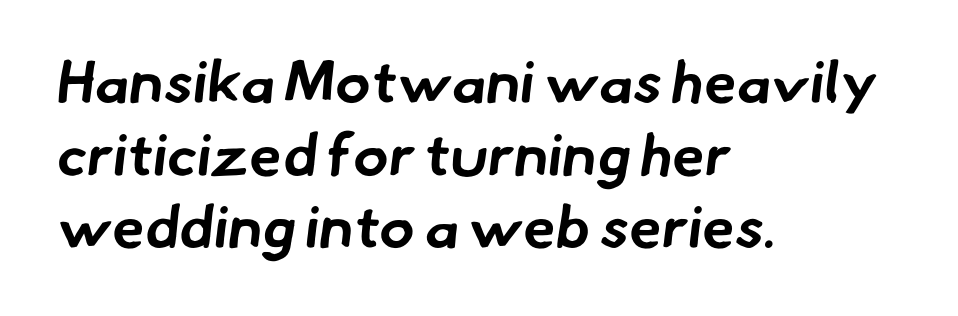
The image shows 59 px bold sans-serif type; set left-aligned, line spacing 1.23x, normal letter spacing, not underlined; low stroke contrast and a small x-height.
